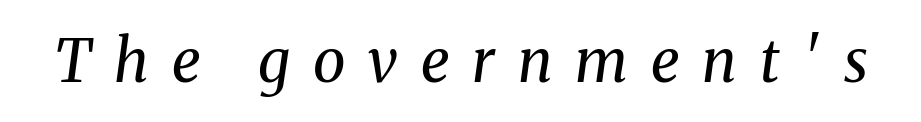
Q: Is the text bold? A: No.
Q: Is the text italic (slanted)? A: Yes, it leans right by about 8 degrees.
Q: Is the typeface a serif or a sans-serif typeface? A: Serif.
Q: Is the text underlined? A: No.
Q: Is the spacing between letters normal or unusually wide? A: Unusually wide.
Q: Width (condensed, normal, or wide)? A: Normal.
Q: Stroke contrast? A: Medium.
Q: x-height? A: Medium.
Q: Monospaced? A: No.
